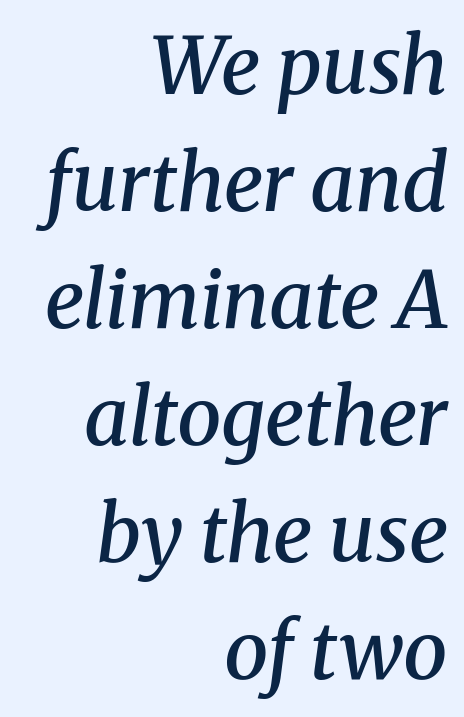
A serif font was chosen for this passage. Heft: intermediate — a semibold. The rendering anchors every line to the right-hand side. Is this a fixed-width face? No — the glyphs have proportional, varying widths. Would a proofreader flag this as italicized? Yes.
